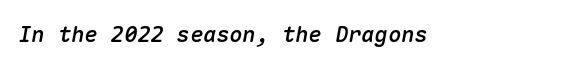
The image shows 22 px text type, italic (leaning right); set normal letter spacing, not underlined.
